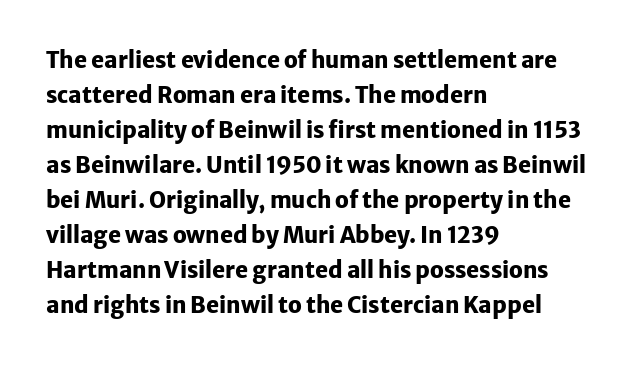
The image shows 22 px bold type, upright; set left-aligned, normal line spacing (1.59x), normal letter spacing, not underlined.
